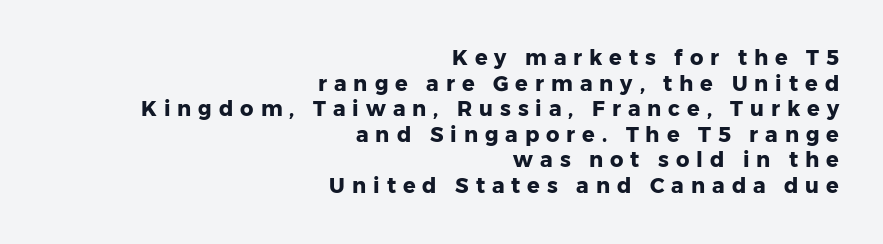
Glance below the letters and you will spot only blank space. When letters stand straight like this, we call the style roman or upright. Does the copy run flush right? Yes — the right margin is perfectly even. Caption: expanded tracking, letters set apart. A dark, heavy texture on the line: the type is bold.
